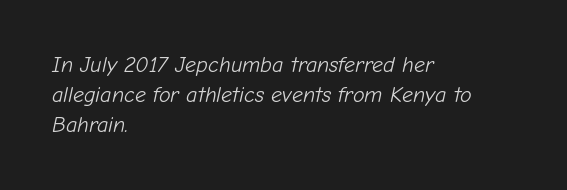
The image shows 22 px text type, italic (leaning right); set left-aligned, normal line spacing (1.36x), normal letter spacing, not underlined.
